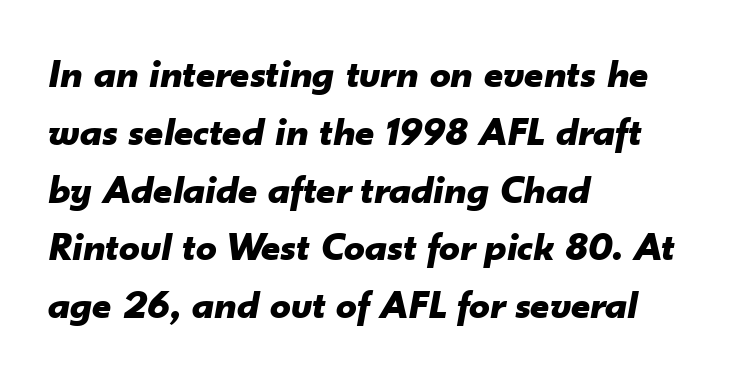
Notice how the passage keeps a crisp vertical edge on the left only. If you drew a line through each stem, it would be angled. Just letters on the line, the space beneath them empty. No extra tracking has been applied to these lines. Do the characters align in a grid? No, the font is proportional. Is there much room between lines? A standard amount, neither cramped nor airy.
